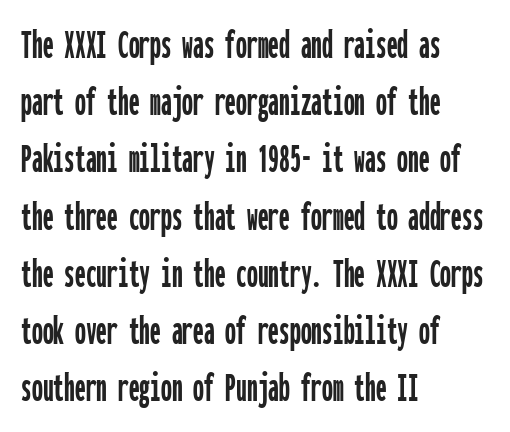
Each word holds together tightly as a unit, with standard inter-letter gaps. Fixed-width glyphs throughout — classic coding-font behaviour. A clean baseline with only descenders dipping below it. What's the leading like? Ordinary, nothing unusual. The type family on display is of the sans-serif kind.
